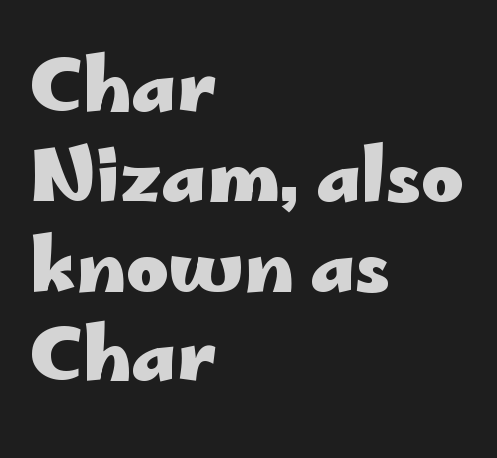
Upright lettering throughout. Is the letter spacing exaggerated? No — it looks like the ordinary default. Does the weight exceed regular? Yes, all the way to bold. Line beginnings align vertically; line endings do not. A typesetter would call this proportional, since set widths differ per character. Check under the words: just untouched page.
